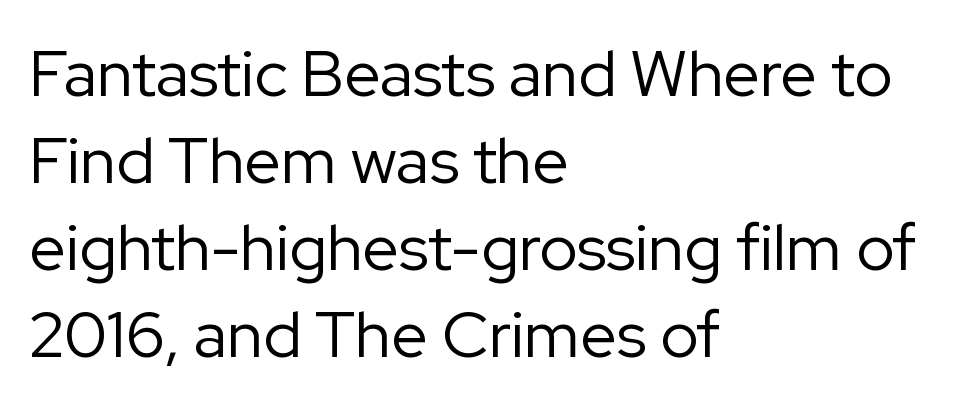
The compositor pushed each line to the left boundary. No extra ink here — the face is not bold. Caption: standard tracking, unaltered. The gap between lines stays unmarked. Look at the bottom of the vertical strokes: they stop flat, with no serifs.
